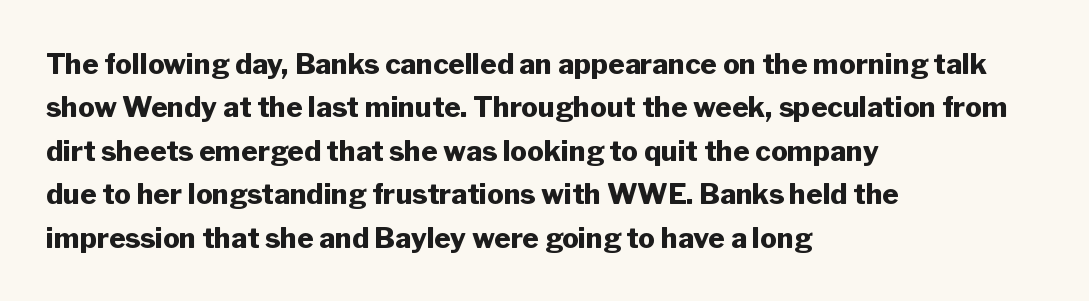
{"serif": "no", "italic": "no", "bold": "yes", "weight": "heavy", "width": "normal", "stroke_contrast": "low", "x_height": "medium", "monospaced": "no", "underline": "no", "align": "left", "line_spacing": "normal", "line_spacing_ratio": 1.55, "letter_spacing": "normal", "letter_spacing_em": 0.0, "glyph_px": 28}
